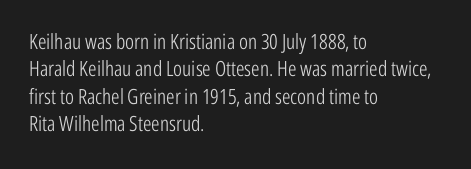
Q: Is the text bold? A: No.
Q: Is the text italic (slanted)? A: No, it is upright.
Q: Is the text underlined? A: No.
Q: How is the paragraph aligned? A: Left-aligned.
Q: Is the spacing between letters normal or unusually wide? A: Normal.
Q: Is the spacing between lines tight, normal or loose? A: Normal.
